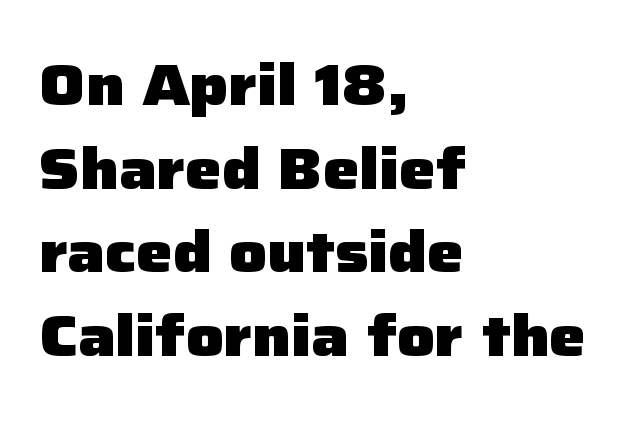
Q: Is the text bold? A: Yes.
Q: Is the text italic (slanted)? A: No, it is upright.
Q: Is the typeface a serif or a sans-serif typeface? A: Sans-serif.
Q: Is the text underlined? A: No.
Q: How is the paragraph aligned? A: Left-aligned.
Q: Is the spacing between letters normal or unusually wide? A: Normal.
Q: Is the spacing between lines tight, normal or loose? A: Normal.
Q: Width (condensed, normal, or wide)? A: Normal.
Q: Stroke contrast? A: Low.
Q: x-height? A: Medium.
Q: Monospaced? A: No.
